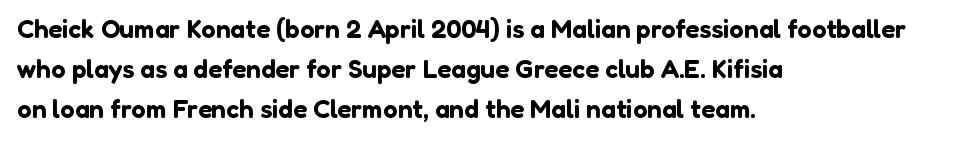
The image shows 26 px text type, upright; set left-aligned, normal line spacing (1.54x), normal letter spacing, not underlined.
